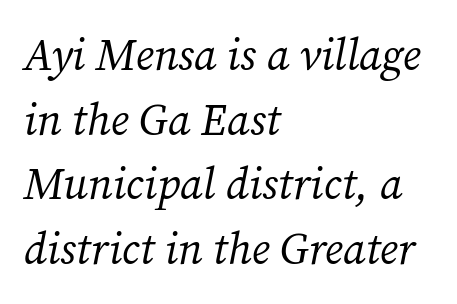
Q: Is the text bold? A: No.
Q: Is the text italic (slanted)? A: Yes, it leans right by about 12 degrees.
Q: Is the typeface a serif or a sans-serif typeface? A: Serif.
Q: Is the text underlined? A: No.
Q: How is the paragraph aligned? A: Left-aligned.
Q: Is the spacing between letters normal or unusually wide? A: Normal.
Q: Is the spacing between lines tight, normal or loose? A: Normal.
Q: Width (condensed, normal, or wide)? A: Normal.
Q: Stroke contrast? A: Medium.
Q: x-height? A: Medium.
Q: Monospaced? A: No.
